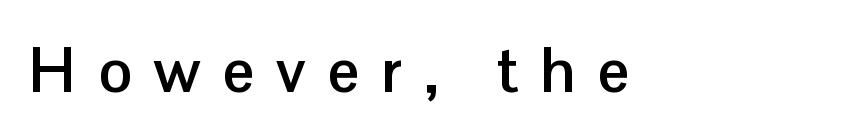
{"serif": "no", "italic": "no", "bold": "yes", "weight": "semibold", "width": "normal", "stroke_contrast": "low", "x_height": "medium", "monospaced": "no", "underline": "no", "align": "left", "letter_spacing": "wide", "letter_spacing_em": 0.35, "glyph_px": 63}
